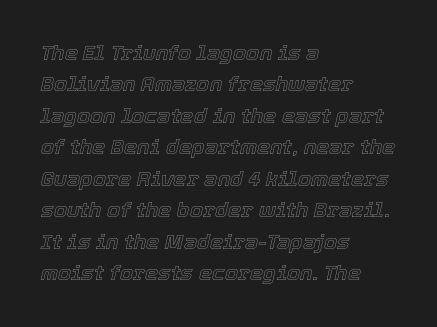
Nothing unusual about the tracking: characters are spaced as the font intends. In CSS terms this would be text-align: left. Is there much room between lines? A standard amount, neither cramped nor airy. Check under the words: just untouched page. Compared with ordinary roman type, these characters are visibly tilted.
